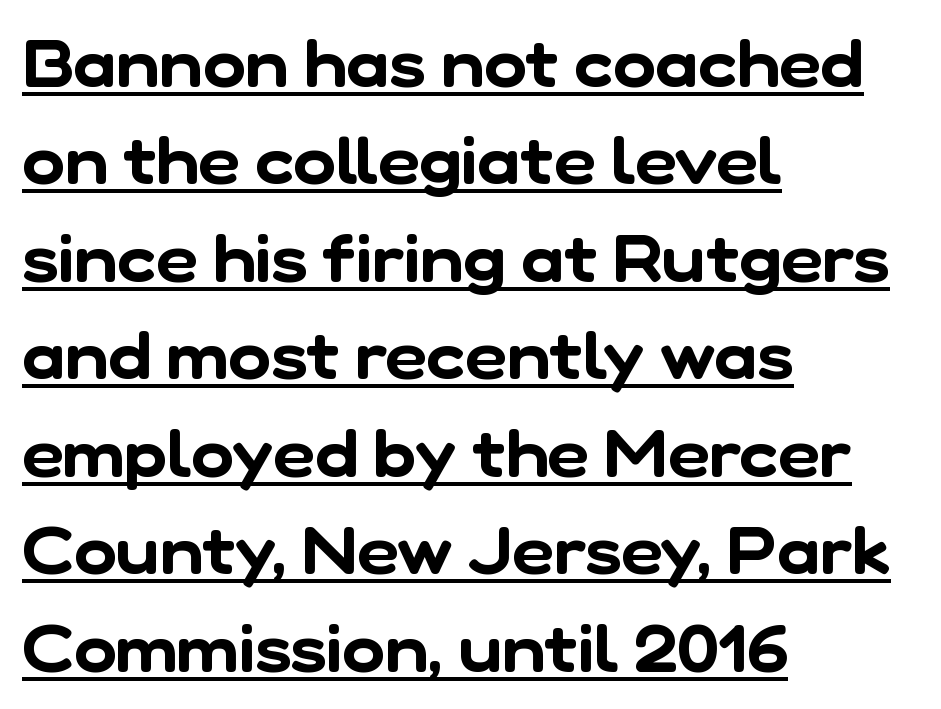
Q: Is the typeface a serif or a sans-serif typeface? A: Sans-serif.
Q: Is the text underlined? A: Yes.
Q: How is the paragraph aligned? A: Left-aligned.
Q: Is the spacing between letters normal or unusually wide? A: Normal.
Q: Is the spacing between lines tight, normal or loose? A: Normal.
Q: Width (condensed, normal, or wide)? A: Normal.
Q: Stroke contrast? A: Low.
Q: x-height? A: Medium.
Q: Monospaced? A: No.
